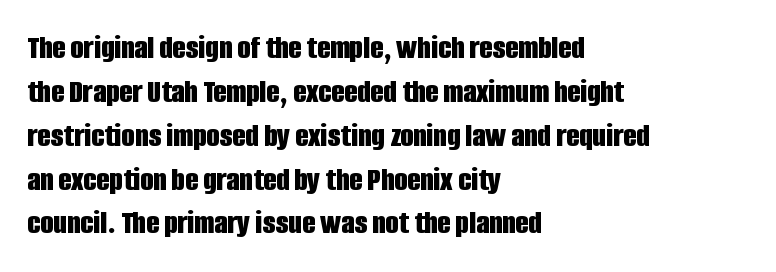
{"serif": "no", "italic": "no", "bold": "yes", "weight": "bold", "width": "condensed", "stroke_contrast": "low", "x_height": "large", "monospaced": "no", "underline": "no", "align": "left", "line_spacing": "normal", "line_spacing_ratio": 1.29, "letter_spacing": "normal", "letter_spacing_em": 0.0, "glyph_px": 34}
